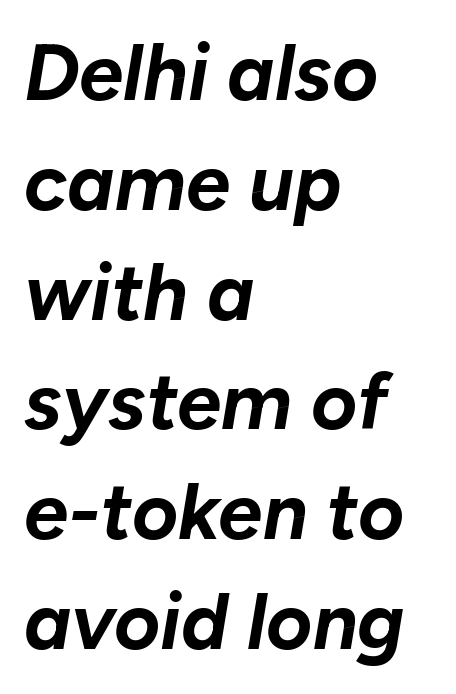
Q: Is the text bold? A: Yes.
Q: Is the text italic (slanted)? A: Yes, it leans right by about 10 degrees.
Q: Is the text underlined? A: No.
Q: How is the paragraph aligned? A: Left-aligned.
Q: Is the spacing between letters normal or unusually wide? A: Normal.
Q: Is the spacing between lines tight, normal or loose? A: Normal.
Q: Width (condensed, normal, or wide)? A: Normal.
Q: Stroke contrast? A: Low.
Q: x-height? A: Medium.
Q: Monospaced? A: No.
